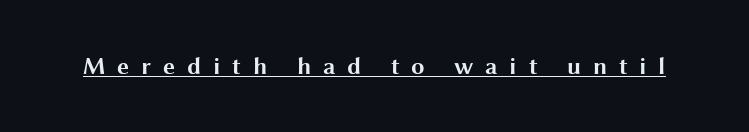
Q: Is the text bold? A: Yes.
Q: Is the text italic (slanted)? A: No, it is upright.
Q: Is the text underlined? A: Yes.
Q: Is the spacing between letters normal or unusually wide? A: Unusually wide.
